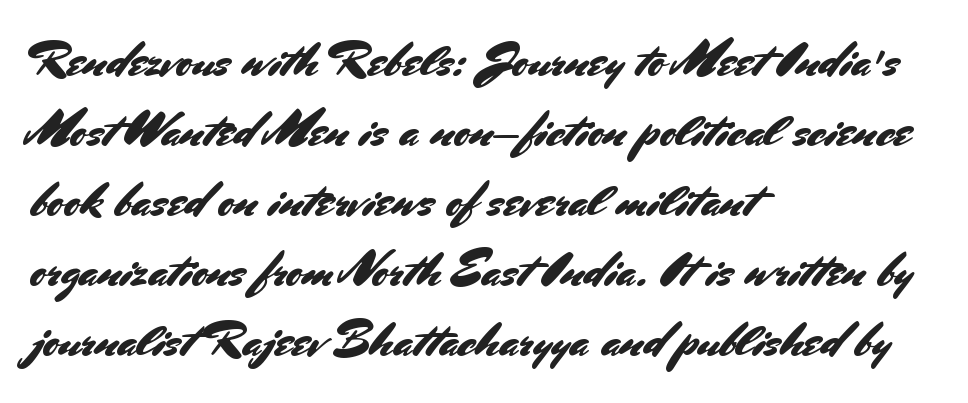
{"serif": "no", "width": "normal", "stroke_contrast": "medium", "x_height": "small", "monospaced": "no", "underline": "no", "align": "left", "line_spacing": "normal", "line_spacing_ratio": 1.43, "letter_spacing": "normal", "letter_spacing_em": 0.0, "glyph_px": 49}
